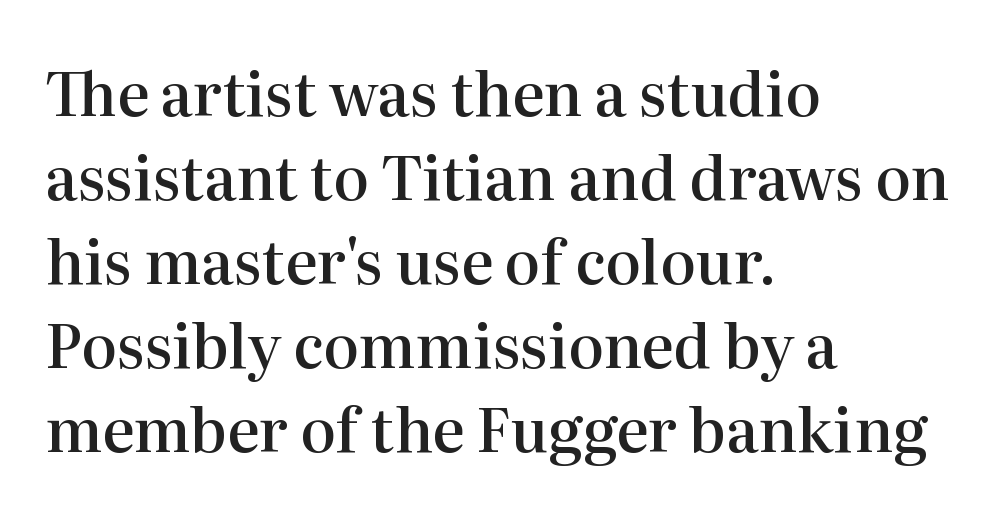
Q: Is the text bold? A: Semi-bold.
Q: Is the text italic (slanted)? A: No, it is upright.
Q: Is the typeface a serif or a sans-serif typeface? A: Serif.
Q: Is the text underlined? A: No.
Q: How is the paragraph aligned? A: Left-aligned.
Q: Is the spacing between letters normal or unusually wide? A: Normal.
Q: Is the spacing between lines tight, normal or loose? A: Normal.
Q: Width (condensed, normal, or wide)? A: Normal.
Q: Stroke contrast? A: High.
Q: x-height? A: Medium.
Q: Monospaced? A: No.
